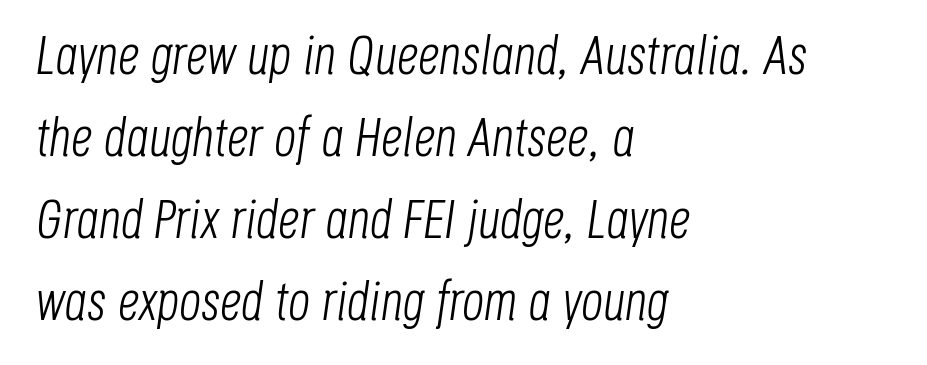
The lettering tilts uniformly, giving the passage an italic look. The passage shown is typed in a proportional face where columns would drift. Alignment: flush left. Tracking value appears to be zero — textbook default spacing. Evenly set lines give the paragraph a standard silhouette. Stems here are at most as thick as an everyday book face.
